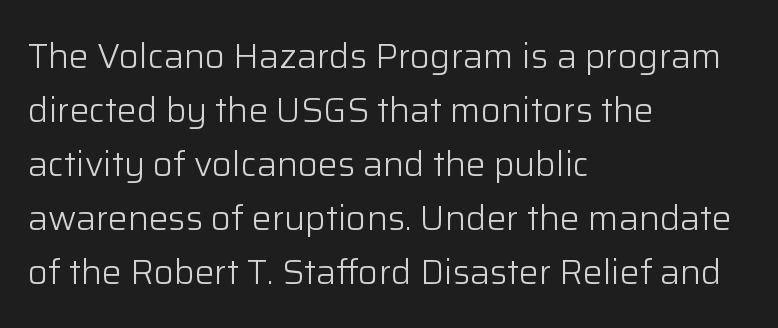
{"serif": "no", "italic": "no", "bold": "no", "weight": "light", "width": "normal", "stroke_contrast": "low", "x_height": "medium", "monospaced": "no", "underline": "no", "align": "left", "line_spacing": "normal", "line_spacing_ratio": 1.54, "letter_spacing": "normal", "letter_spacing_em": 0.0, "glyph_px": 35}
